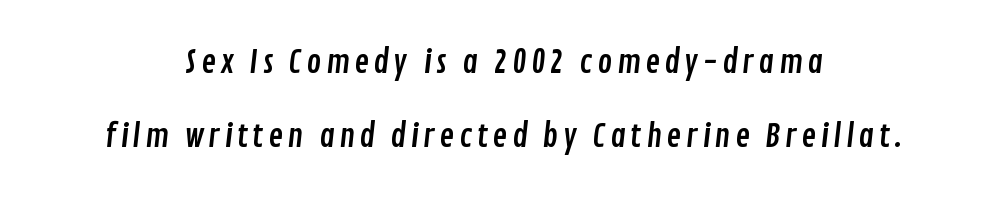
Q: Is the typeface a serif or a sans-serif typeface? A: Sans-serif.
Q: Is the text underlined? A: No.
Q: How is the paragraph aligned? A: Centered.
Q: Is the spacing between lines tight, normal or loose? A: Loose.
Q: Width (condensed, normal, or wide)? A: Condensed.
Q: Stroke contrast? A: Low.
Q: x-height? A: Medium.
Q: Monospaced? A: No.
